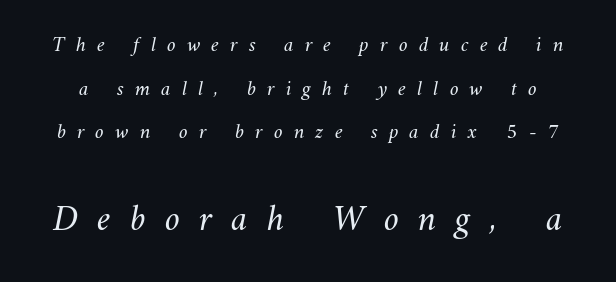
{"bold": "no", "weight": "light", "width": "normal", "stroke_contrast": "medium", "x_height": "small", "monospaced": "no", "underline": "no", "line_spacing": "loose", "line_spacing_ratio": 1.98, "letter_spacing": "wide", "letter_spacing_em": 0.5, "larger_block": "second", "size_ratio": 1.73, "glyph_px": 38}
